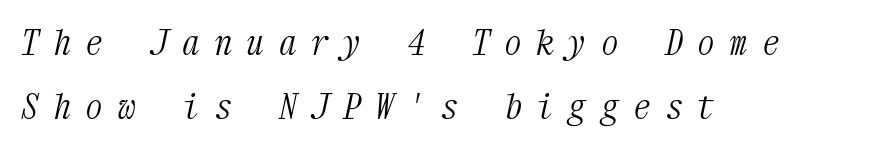
{"serif": "yes", "italic": "yes", "lean": "right", "slant_degrees": 12, "bold": "no", "weight": "light", "width": "condensed", "stroke_contrast": "medium", "x_height": "medium", "monospaced": "yes", "underline": "no", "align": "left", "line_spacing_ratio": 1.84, "letter_spacing": "wide", "letter_spacing_em": 0.42, "glyph_px": 35}
